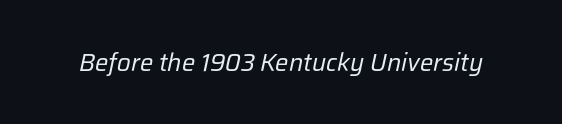
Q: Is the text bold? A: No.
Q: Is the text italic (slanted)? A: Yes, it leans right by about 12 degrees.
Q: Is the text underlined? A: No.
Q: Is the spacing between letters normal or unusually wide? A: Normal.
